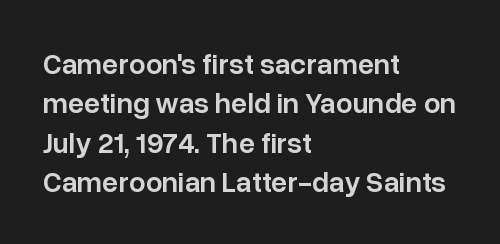
The setting favours the left margin, as ordinary paragraphs usually do. Reading down the column, the eye jumps a familiar distance to each next line. Regarding serifs, this sample does without them. This rendering features lettering with no underline. Heft: intermediate — a semibold.
